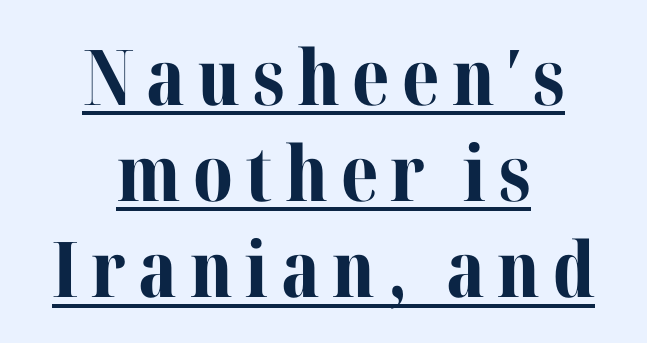
{"serif": "yes", "italic": "no", "bold": "yes", "weight": "bold", "width": "normal", "stroke_contrast": "medium", "x_height": "medium", "monospaced": "no", "underline": "yes", "align": "center", "line_spacing": "normal", "line_spacing_ratio": 1.25, "glyph_px": 77}
